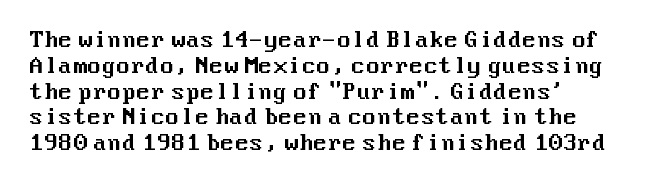
The image shows 21 px text type, upright; set line spacing 1.23x, normal letter spacing, not underlined.
